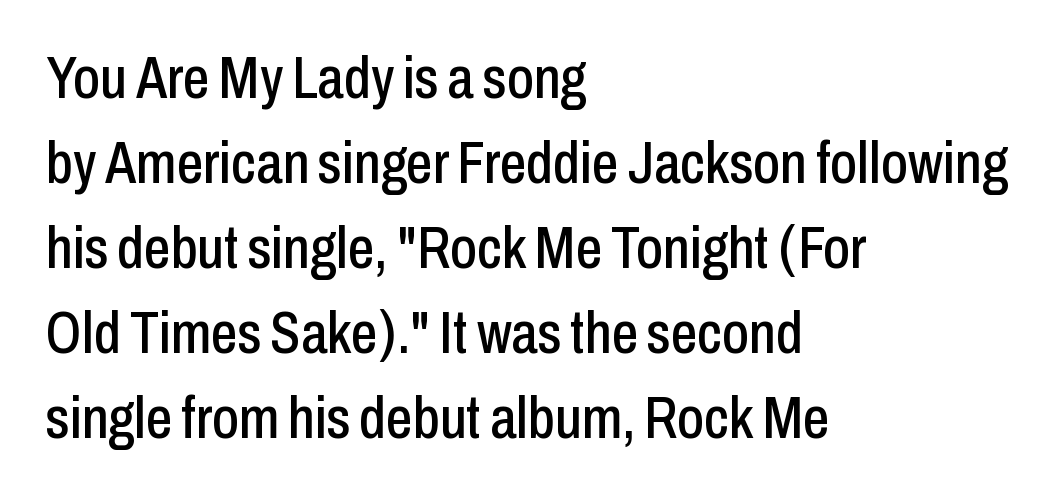
Q: Is the text italic (slanted)? A: No, it is upright.
Q: Is the typeface a serif or a sans-serif typeface? A: Sans-serif.
Q: Is the text underlined? A: No.
Q: How is the paragraph aligned? A: Left-aligned.
Q: Is the spacing between letters normal or unusually wide? A: Normal.
Q: Is the spacing between lines tight, normal or loose? A: Normal.
Q: Width (condensed, normal, or wide)? A: Condensed.
Q: Stroke contrast? A: Low.
Q: x-height? A: Medium.
Q: Monospaced? A: No.
